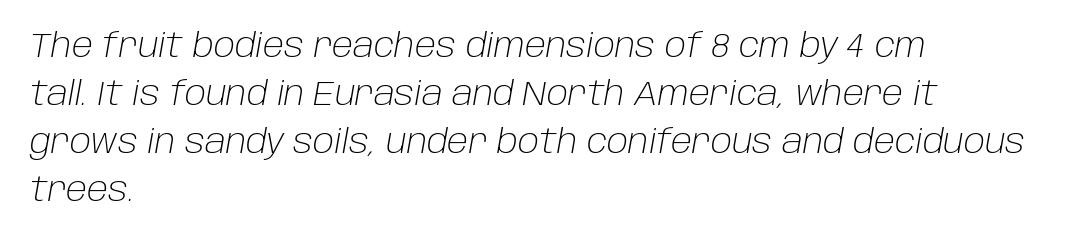
Q: Is the text bold? A: No.
Q: Is the text italic (slanted)? A: Yes, it leans right by about 10 degrees.
Q: Is the text underlined? A: No.
Q: How is the paragraph aligned? A: Left-aligned.
Q: Is the spacing between letters normal or unusually wide? A: Normal.
Q: Is the spacing between lines tight, normal or loose? A: Normal.
Q: Width (condensed, normal, or wide)? A: Normal.
Q: Stroke contrast? A: Low.
Q: x-height? A: Large.
Q: Monospaced? A: No.
